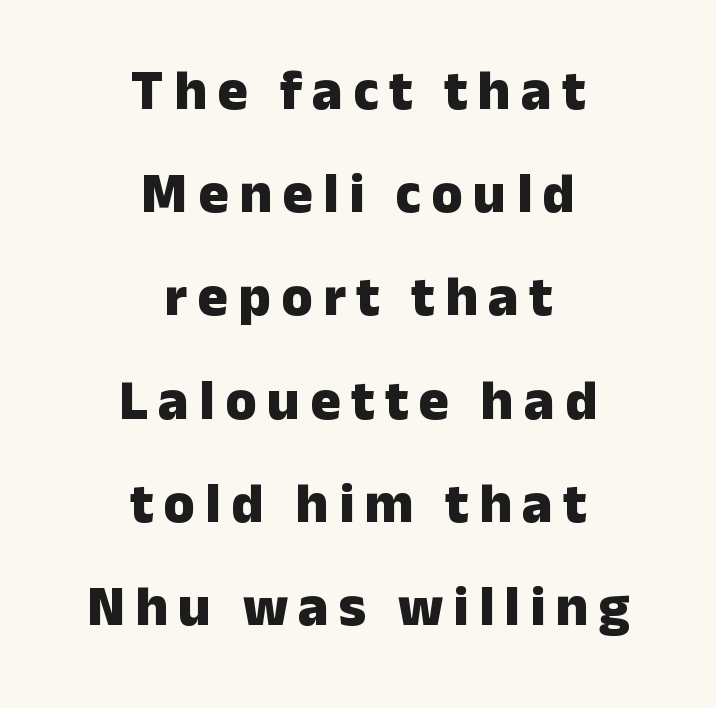
Q: Is the text bold? A: Yes.
Q: Is the text italic (slanted)? A: No, it is upright.
Q: Is the typeface a serif or a sans-serif typeface? A: Sans-serif.
Q: Is the text underlined? A: No.
Q: How is the paragraph aligned? A: Centered.
Q: Width (condensed, normal, or wide)? A: Normal.
Q: Stroke contrast? A: Low.
Q: x-height? A: Medium.
Q: Monospaced? A: No.
